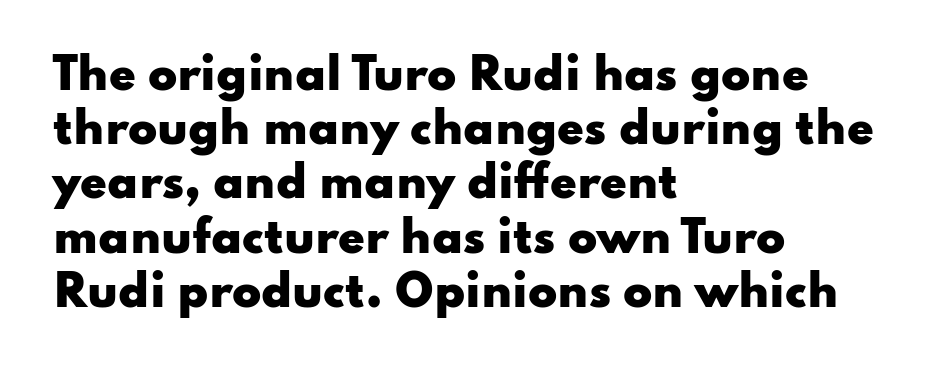
{"serif": "no", "italic": "no", "bold": "yes", "weight": "heavy", "width": "wide", "stroke_contrast": "low", "x_height": "small", "monospaced": "no", "underline": "no", "align": "left", "line_spacing": "normal", "line_spacing_ratio": 1.26, "letter_spacing": "normal", "letter_spacing_em": 0.0, "glyph_px": 43}
